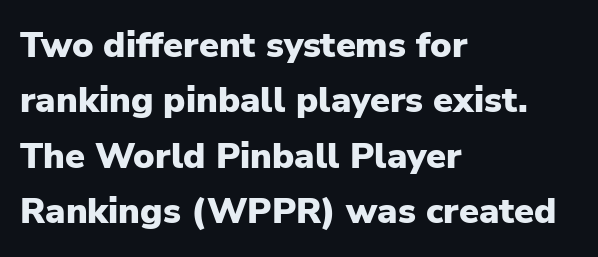
{"serif": "no", "italic": "no", "bold": "yes", "weight": "heavy", "width": "normal", "stroke_contrast": "low", "x_height": "medium", "monospaced": "no", "underline": "no", "align": "left", "line_spacing": "normal", "line_spacing_ratio": 1.54, "letter_spacing": "normal", "letter_spacing_em": 0.0, "glyph_px": 36}
